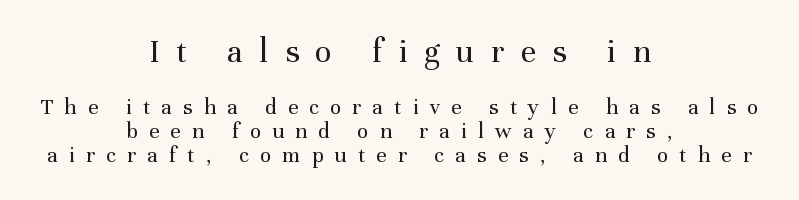
Q: Is the text bold? A: No.
Q: Is the text italic (slanted)? A: No, it is upright.
Q: Is the typeface a serif or a sans-serif typeface? A: Serif.
Q: Is the text underlined? A: No.
Q: How is the paragraph aligned? A: Centered.
Q: Is the spacing between letters normal or unusually wide? A: Unusually wide.
Q: Is the spacing between lines tight, normal or loose? A: Tight.
Q: Which block of text is set in a larger size, the first (top) or the second (bottom)? A: The first (top) one.
Q: Width (condensed, normal, or wide)? A: Normal.
Q: Stroke contrast? A: Medium.
Q: x-height? A: Medium.
Q: Monospaced? A: No.
